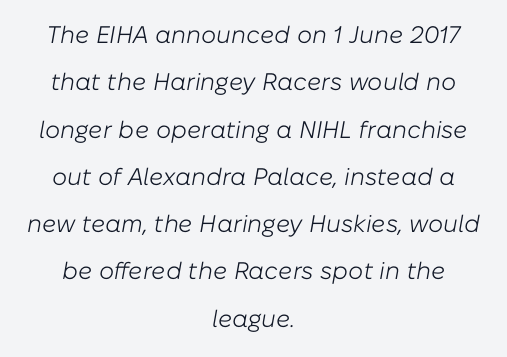
Q: Is the text bold? A: No.
Q: Is the text italic (slanted)? A: Yes, it leans right by about 10 degrees.
Q: Is the text underlined? A: No.
Q: How is the paragraph aligned? A: Centered.
Q: Is the spacing between letters normal or unusually wide? A: Normal.
Q: Is the spacing between lines tight, normal or loose? A: Loose.
